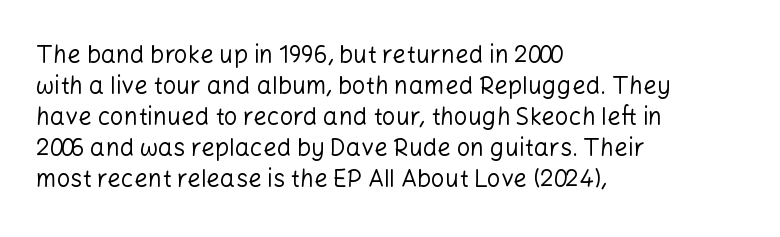
{"italic": "no", "bold": "no", "underline": "no", "align": "left", "line_spacing": "normal", "line_spacing_ratio": 1.29, "letter_spacing": "normal", "letter_spacing_em": 0.0, "glyph_px": 24}
